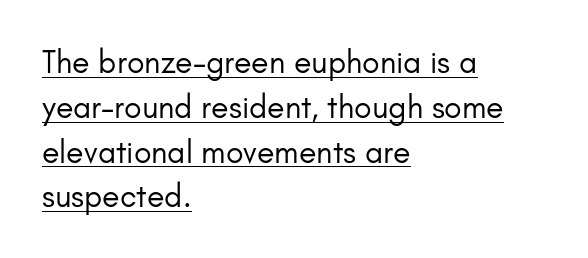
A typesetter would call this proportional, since set widths differ per character. There is no visible air inserted between adjacent glyphs. Quick note: interline space is typical. Every stem runs plumb, perpendicular to the baseline. Underline: present.
